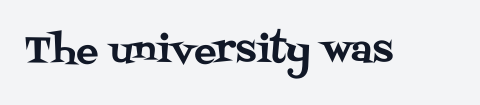
The rendering keeps characters at their native spacing. Descenders hang freely into open space. Little horizontal feet cap the strokes, marking this as serif type. Italic? Not at all — the glyphs are vertical. You could not count columns in this text — the font is proportionally spaced.
